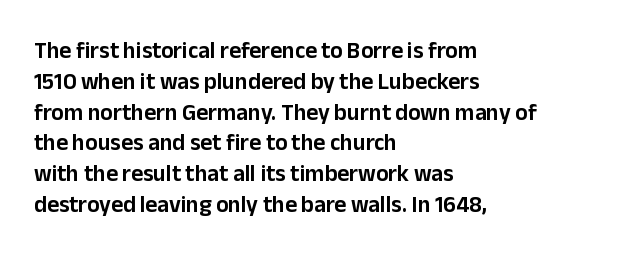
The image shows 23 px text type, upright; set left-aligned, normal line spacing (1.34x), normal letter spacing, not underlined.
